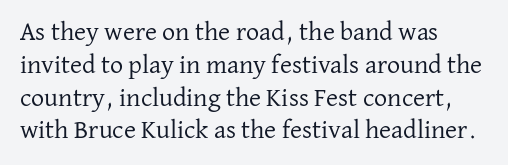
Q: Is the text bold? A: No.
Q: Is the text italic (slanted)? A: No, it is upright.
Q: Is the text underlined? A: No.
Q: How is the paragraph aligned? A: Left-aligned.
Q: Is the spacing between letters normal or unusually wide? A: Normal.
Q: Is the spacing between lines tight, normal or loose? A: Normal.
